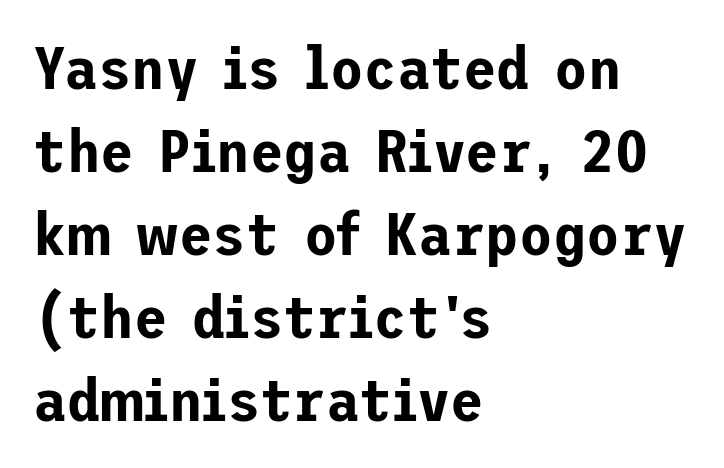
The image shows 61 px sans-serif type, upright; set left-aligned, normal line spacing (1.36x), normal letter spacing, not underlined; low stroke contrast and a medium x-height.
